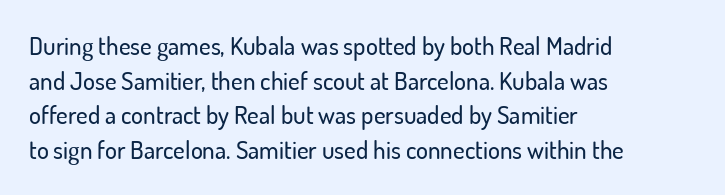
{"italic": "no", "underline": "no", "align": "left", "line_spacing": "normal", "line_spacing_ratio": 1.39, "letter_spacing": "normal", "letter_spacing_em": 0.0, "glyph_px": 25}
